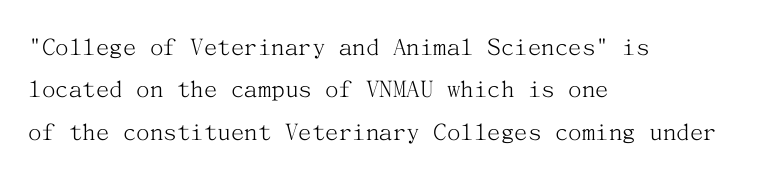
{"italic": "no", "bold": "no", "underline": "no", "align": "left", "line_spacing": "normal", "line_spacing_ratio": 1.57, "letter_spacing": "normal", "letter_spacing_em": 0.0, "glyph_px": 27}
